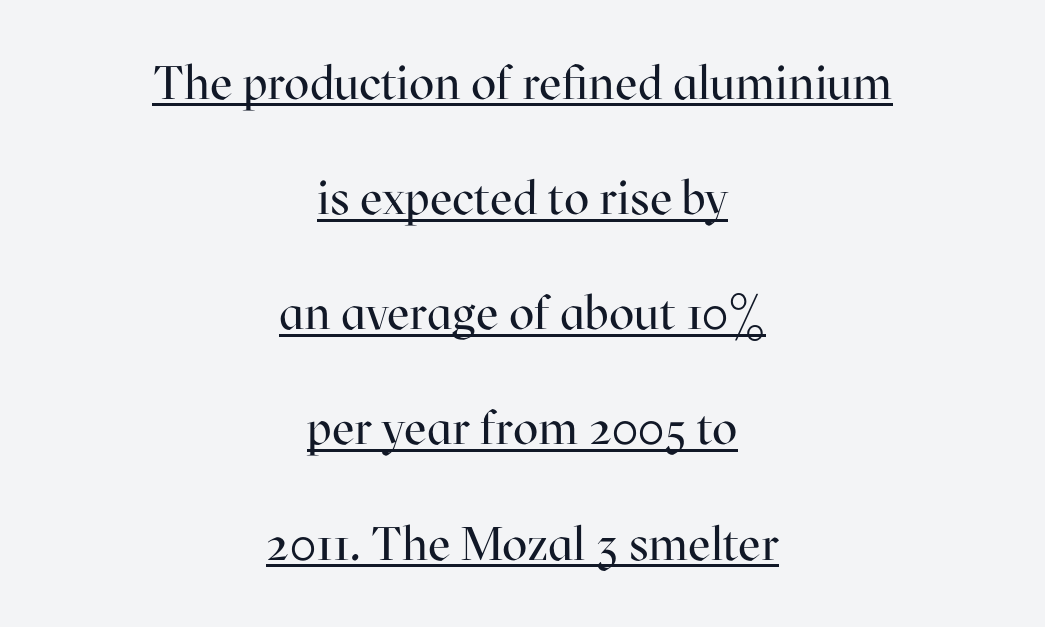
Q: Is the text bold? A: No.
Q: Is the text italic (slanted)? A: No, it is upright.
Q: Is the typeface a serif or a sans-serif typeface? A: Serif.
Q: Is the text underlined? A: Yes.
Q: How is the paragraph aligned? A: Centered.
Q: Is the spacing between letters normal or unusually wide? A: Normal.
Q: Is the spacing between lines tight, normal or loose? A: Loose.
Q: Width (condensed, normal, or wide)? A: Normal.
Q: Stroke contrast? A: High.
Q: x-height? A: Medium.
Q: Monospaced? A: No.
